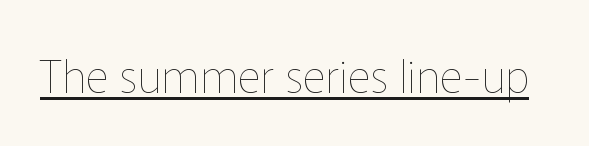
Q: Is the text bold? A: No.
Q: Is the text italic (slanted)? A: No, it is upright.
Q: Is the text underlined? A: Yes.
Q: Is the spacing between letters normal or unusually wide? A: Normal.
Q: Width (condensed, normal, or wide)? A: Normal.
Q: Stroke contrast? A: Low.
Q: x-height? A: Medium.
Q: Monospaced? A: No.
